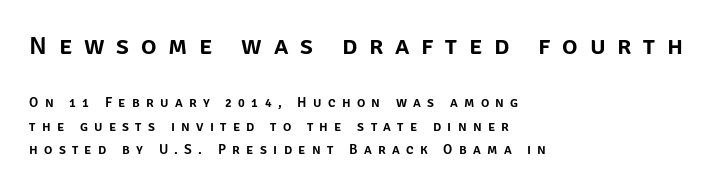
{"italic": "no", "underline": "no", "align": "left", "line_spacing": "normal", "line_spacing_ratio": 1.67, "letter_spacing": "wide", "letter_spacing_em": 0.45, "larger_block": "first", "size_ratio": 1.86, "glyph_px": 26}
